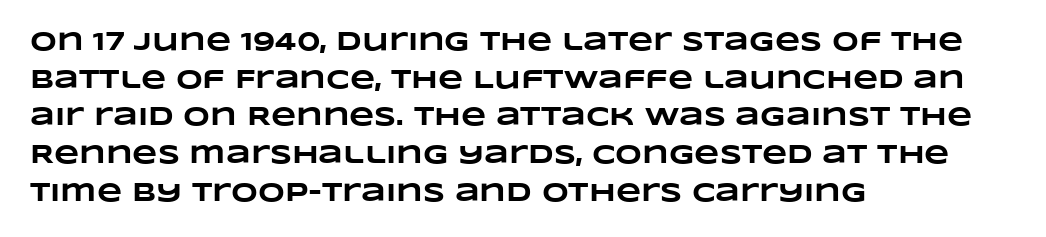
The image shows 26 px bold type; set left-aligned, normal line spacing (1.45x), normal letter spacing, not underlined.
